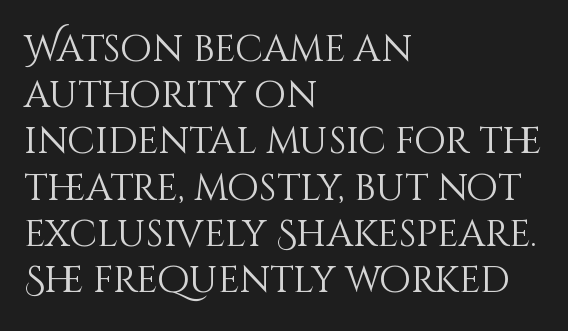
Ordinary non-slanted type is in use. The compositor pushed each line to the left boundary. How are the letters spaced? Ordinarily, with no added tracking. The passage shown is typed in a proportional face where columns would drift. Has an underline been added? It has not.
